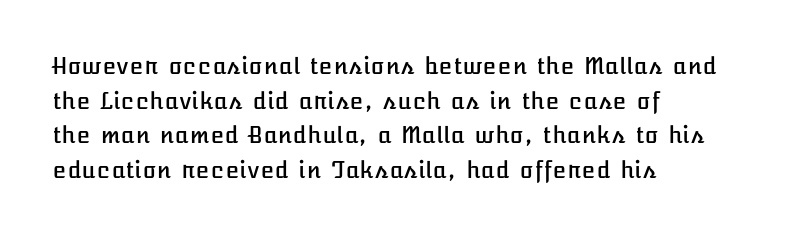
The image shows 22 px text type, upright; set left-aligned, normal line spacing (1.57x), normal letter spacing, not underlined.
